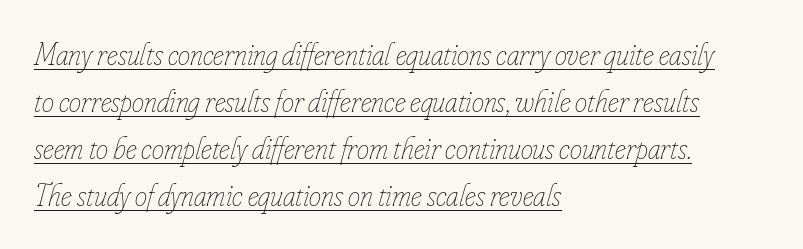
The image shows 31 px thin, condensed type, italic (leaning right); set left-aligned, normal line spacing (1.52x), normal letter spacing, underlined; low stroke contrast and a small x-height.
